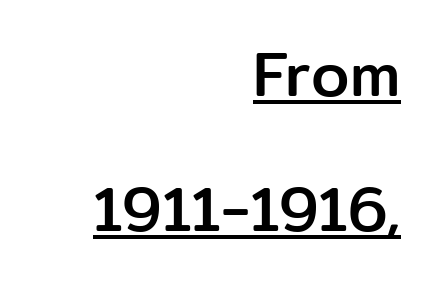
Q: Is the text italic (slanted)? A: No, it is upright.
Q: Is the typeface a serif or a sans-serif typeface? A: Sans-serif.
Q: Is the text underlined? A: Yes.
Q: How is the paragraph aligned? A: Right-aligned.
Q: Is the spacing between letters normal or unusually wide? A: Normal.
Q: Is the spacing between lines tight, normal or loose? A: Loose.
Q: Width (condensed, normal, or wide)? A: Normal.
Q: Stroke contrast? A: Low.
Q: x-height? A: Medium.
Q: Monospaced? A: No.
